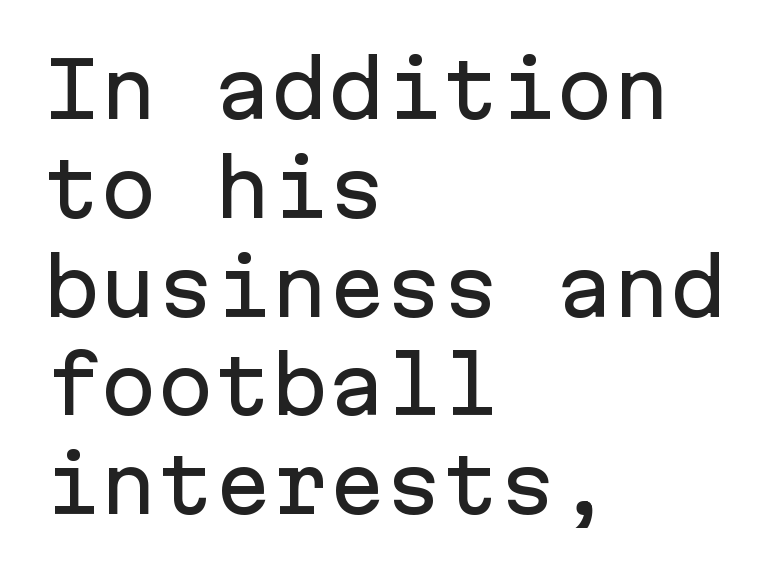
{"serif": "no", "italic": "no", "width": "normal", "stroke_contrast": "low", "x_height": "medium", "monospaced": "yes", "underline": "no", "align": "left", "line_spacing": "normal", "line_spacing_ratio": 1.3, "letter_spacing": "normal", "letter_spacing_em": 0.0, "glyph_px": 76}
